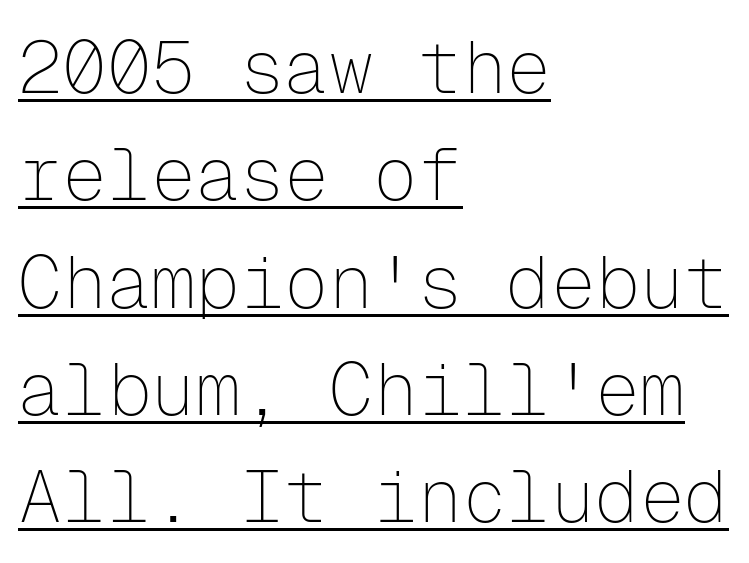
The image shows 74 px thin sans-serif type, upright, monospaced; set left-aligned, normal line spacing (1.45x), normal letter spacing, underlined; low stroke contrast and a medium x-height.
